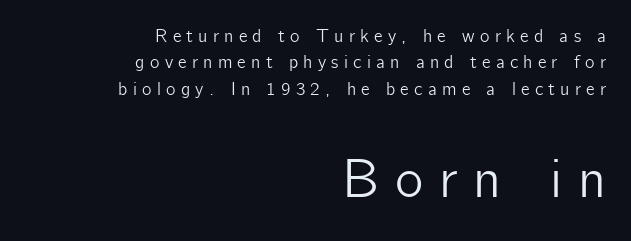
The image shows 54 px sans-serif type, upright; set right-aligned, normal line spacing (1.47x), unusually wide letter spacing (+0.29 em), not underlined; the second (bottom) block is 3.0x larger; low stroke contrast and a medium x-height.
